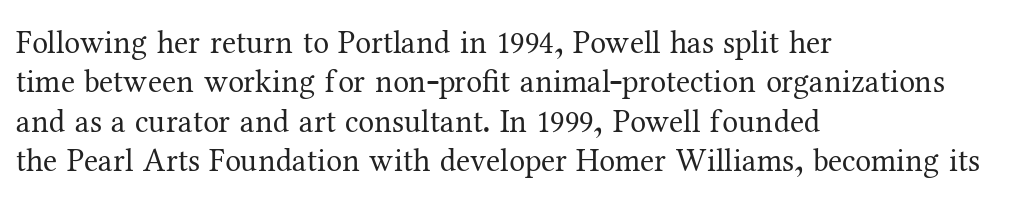
The image shows 32 px regular-weight serif type, upright; set left-aligned, line spacing 1.23x, normal letter spacing, not underlined; medium stroke contrast and a medium x-height.
